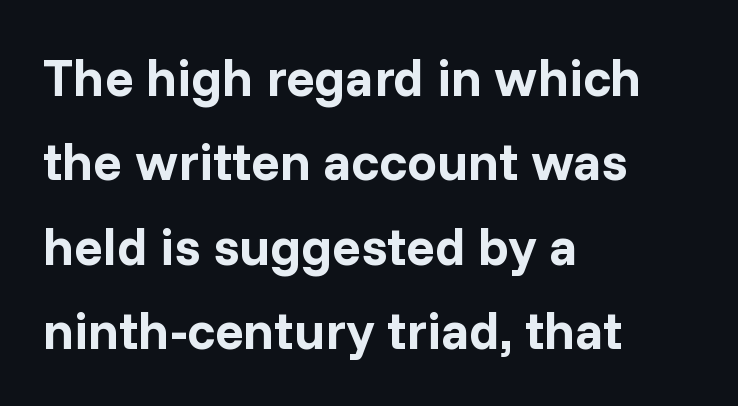
Q: Is the text bold? A: Yes.
Q: Is the text italic (slanted)? A: No, it is upright.
Q: Is the typeface a serif or a sans-serif typeface? A: Sans-serif.
Q: Is the text underlined? A: No.
Q: How is the paragraph aligned? A: Left-aligned.
Q: Is the spacing between letters normal or unusually wide? A: Normal.
Q: Is the spacing between lines tight, normal or loose? A: Normal.
Q: Width (condensed, normal, or wide)? A: Normal.
Q: Stroke contrast? A: Low.
Q: x-height? A: Medium.
Q: Monospaced? A: No.
